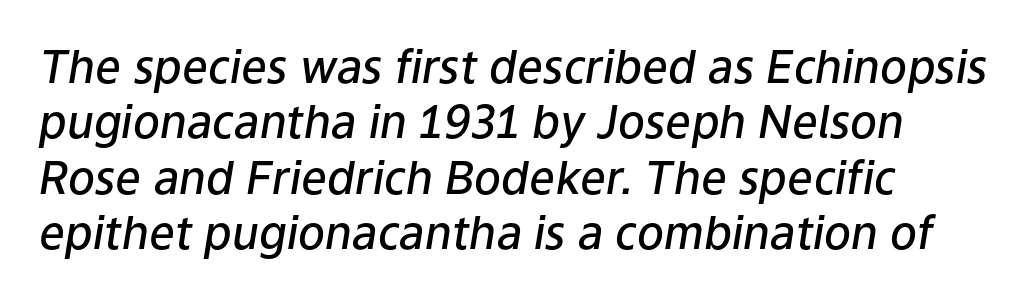
Q: Is the text bold? A: Semi-bold.
Q: Is the text italic (slanted)? A: Yes, it leans right by about 9 degrees.
Q: Is the text underlined? A: No.
Q: How is the paragraph aligned? A: Left-aligned.
Q: Is the spacing between letters normal or unusually wide? A: Normal.
Q: Width (condensed, normal, or wide)? A: Normal.
Q: Stroke contrast? A: Low.
Q: x-height? A: Medium.
Q: Monospaced? A: No.
